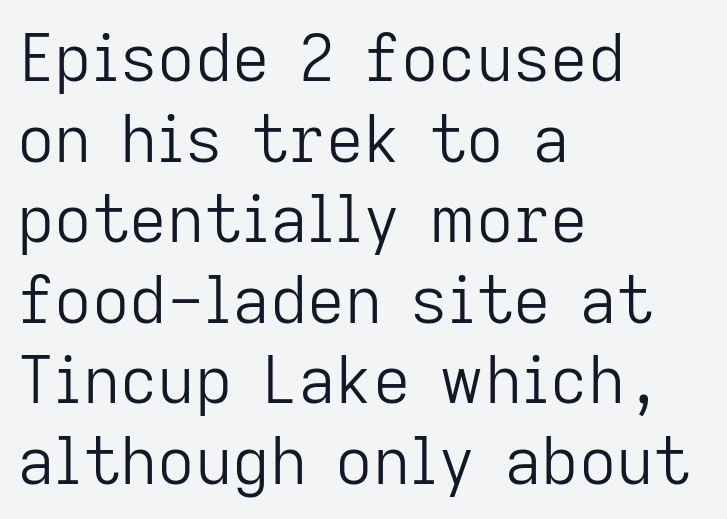
{"serif": "no", "italic": "no", "bold": "no", "weight": "light", "width": "normal", "stroke_contrast": "low", "x_height": "medium", "monospaced": "no", "underline": "no", "align": "left", "line_spacing_ratio": 1.24, "letter_spacing": "normal", "letter_spacing_em": 0.0, "glyph_px": 65}
